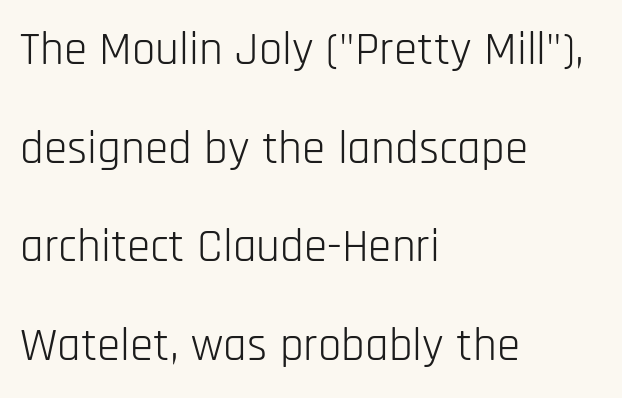
The image shows 47 px light, condensed sans-serif type, upright; set left-aligned, loose line spacing (2.1x), normal letter spacing, not underlined; low stroke contrast and a large x-height.
